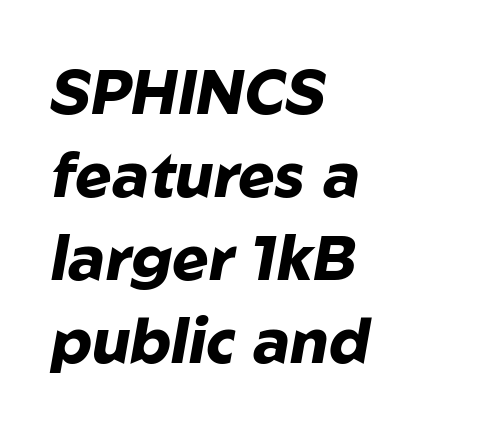
Q: Is the text bold? A: Yes.
Q: Is the text italic (slanted)? A: Yes, it leans right by about 10 degrees.
Q: Is the text underlined? A: No.
Q: How is the paragraph aligned? A: Left-aligned.
Q: Is the spacing between letters normal or unusually wide? A: Normal.
Q: Is the spacing between lines tight, normal or loose? A: Normal.
Q: Width (condensed, normal, or wide)? A: Normal.
Q: Stroke contrast? A: Low.
Q: x-height? A: Medium.
Q: Monospaced? A: No.
